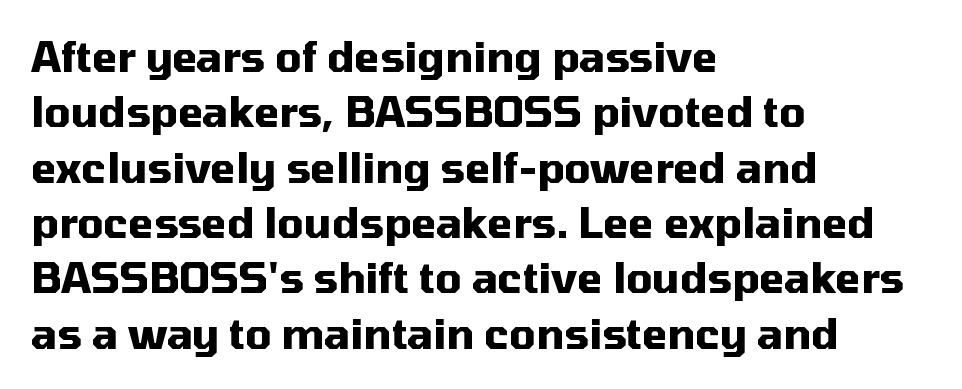
The image shows 41 px heavy sans-serif type, upright; set left-aligned, normal line spacing (1.35x), normal letter spacing, not underlined; medium stroke contrast and a medium x-height.
